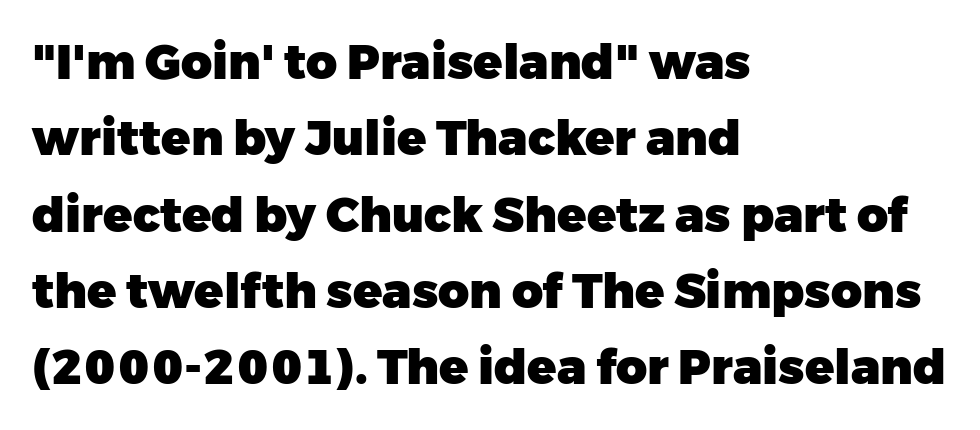
Q: Is the text bold? A: Yes.
Q: Is the text italic (slanted)? A: No, it is upright.
Q: Is the typeface a serif or a sans-serif typeface? A: Sans-serif.
Q: Is the text underlined? A: No.
Q: How is the paragraph aligned? A: Left-aligned.
Q: Is the spacing between letters normal or unusually wide? A: Normal.
Q: Is the spacing between lines tight, normal or loose? A: Normal.
Q: Width (condensed, normal, or wide)? A: Normal.
Q: Stroke contrast? A: Low.
Q: x-height? A: Medium.
Q: Monospaced? A: No.
